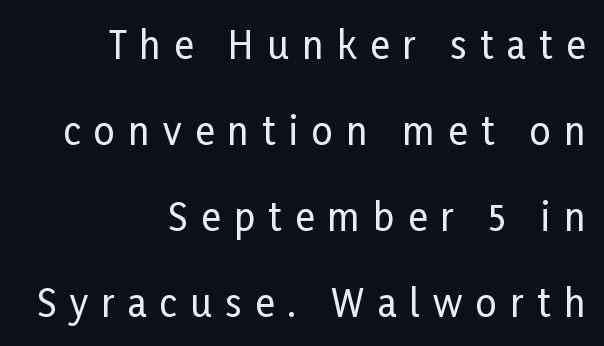
Q: Is the text italic (slanted)? A: No, it is upright.
Q: Is the typeface a serif or a sans-serif typeface? A: Sans-serif.
Q: Is the text underlined? A: No.
Q: How is the paragraph aligned? A: Right-aligned.
Q: Is the spacing between letters normal or unusually wide? A: Unusually wide.
Q: Is the spacing between lines tight, normal or loose? A: Loose.
Q: Width (condensed, normal, or wide)? A: Condensed.
Q: Stroke contrast? A: Low.
Q: x-height? A: Medium.
Q: Monospaced? A: No.
